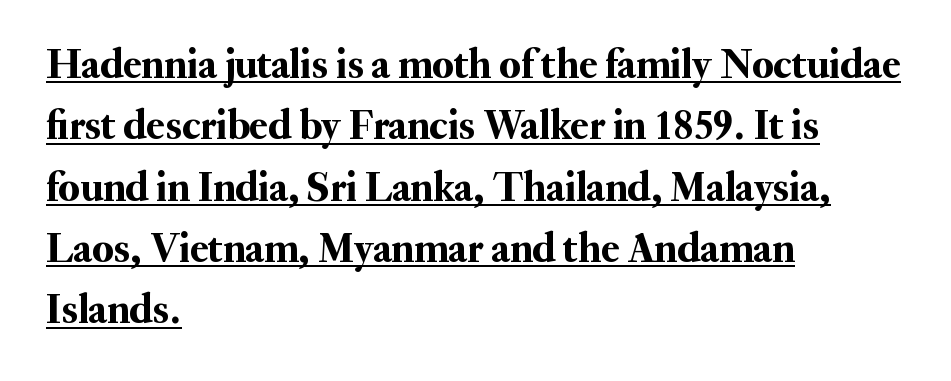
Letterform terminals end in serifs throughout the passage. Tracking here is standard; glyphs follow each other at the usual distance. Casual observation: everything's shoved over to the left. Is there any slant? The stems are plumb. The string is rendered with underlining switched on. The space between consecutive lines is moderate.
